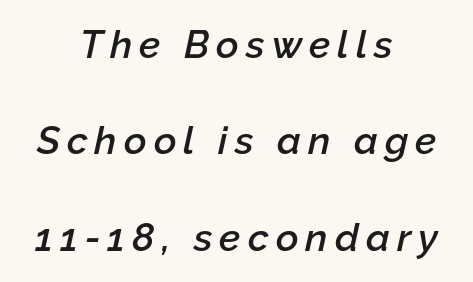
Q: Is the text bold? A: Semi-bold.
Q: Is the text italic (slanted)? A: Yes, it leans right by about 12 degrees.
Q: Is the text underlined? A: No.
Q: How is the paragraph aligned? A: Centered.
Q: Is the spacing between lines tight, normal or loose? A: Loose.
Q: Width (condensed, normal, or wide)? A: Normal.
Q: Stroke contrast? A: Low.
Q: x-height? A: Medium.
Q: Monospaced? A: No.
